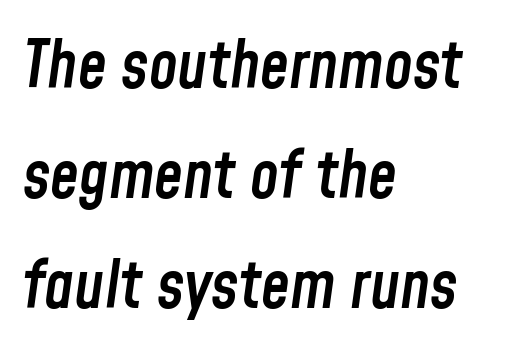
The lines are quadded left. The horizontal fit of the characters is conventional and even. The face used here has a pronounced slope to its letters. This is moderately heavy type, rendered in semibold. Looks like regular typesetting: each glyph gets only the width it needs. What's the leading like? Ordinary, nothing unusual.
